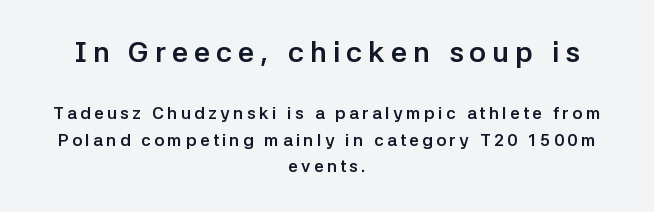
Caption: bold face, heavy strokes. The leading is moderate, giving the passage an even texture. To sum up the face: it is a sans, with no serifs. Both edges are ragged and mirror each other, which tells us the setting is centered. The rendering uses natural spacing where letterforms have individual widths. Tracking here is generous; glyphs stand well apart from one another.
